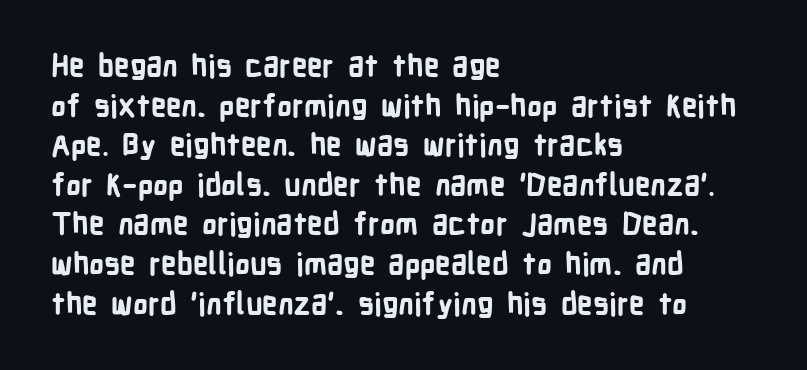
The image shows 30 px bold, condensed sans-serif type, upright; set left-aligned, normal line spacing (1.32x), normal letter spacing, not underlined; low stroke contrast and a medium x-height.
